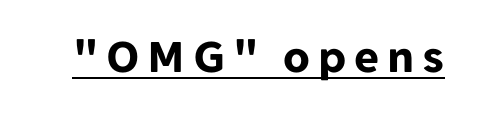
{"serif": "no", "italic": "no", "bold": "yes", "weight": "bold", "width": "normal", "stroke_contrast": "low", "x_height": "medium", "monospaced": "no", "underline": "yes", "glyph_px": 48}
